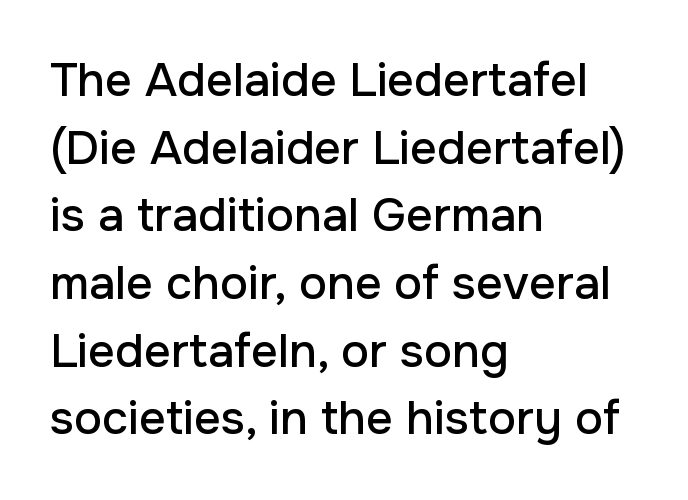
Tracking value appears to be zero — textbook default spacing. Rows of type keep a routine distance in the vertical direction. The passage shown is typed in a proportional face where columns would drift. Beneath every word, the page is bare. Left-aligned paragraph, ragged on the right.
